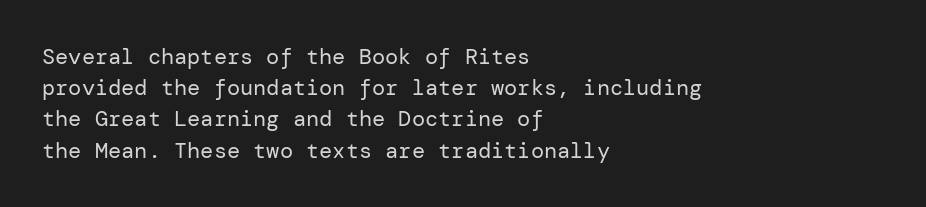
{"italic": "no", "bold": "no", "underline": "no", "align": "left", "line_spacing": "normal", "line_spacing_ratio": 1.42, "letter_spacing": "normal", "letter_spacing_em": 0.0, "glyph_px": 22}
